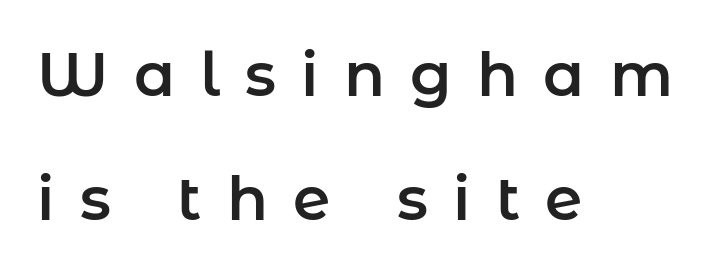
Caption: expanded tracking, letters set apart. Is this a fixed-width face? No — the glyphs have proportional, varying widths. Reading down the column, the eye jumps a long way to each next line. Check where the strokes stop: nothing finishes them off — pure sans.
